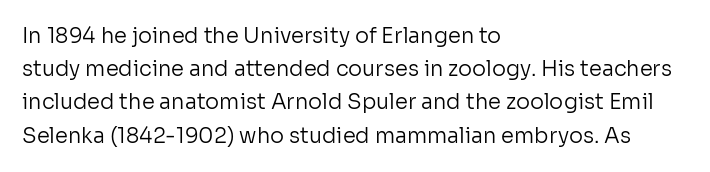
Q: Is the text bold? A: No.
Q: Is the text italic (slanted)? A: No, it is upright.
Q: Is the text underlined? A: No.
Q: How is the paragraph aligned? A: Left-aligned.
Q: Is the spacing between letters normal or unusually wide? A: Normal.
Q: Is the spacing between lines tight, normal or loose? A: Normal.
